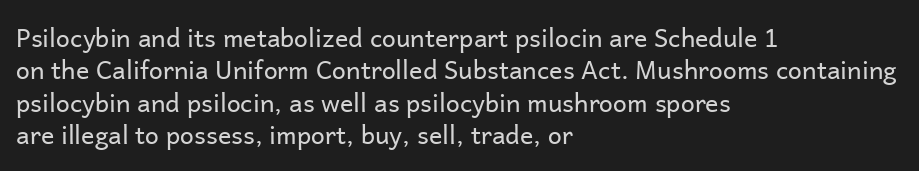
{"italic": "no", "bold": "no", "underline": "no", "align": "left", "line_spacing": "normal", "line_spacing_ratio": 1.3, "letter_spacing": "normal", "letter_spacing_em": 0.0, "glyph_px": 25}
